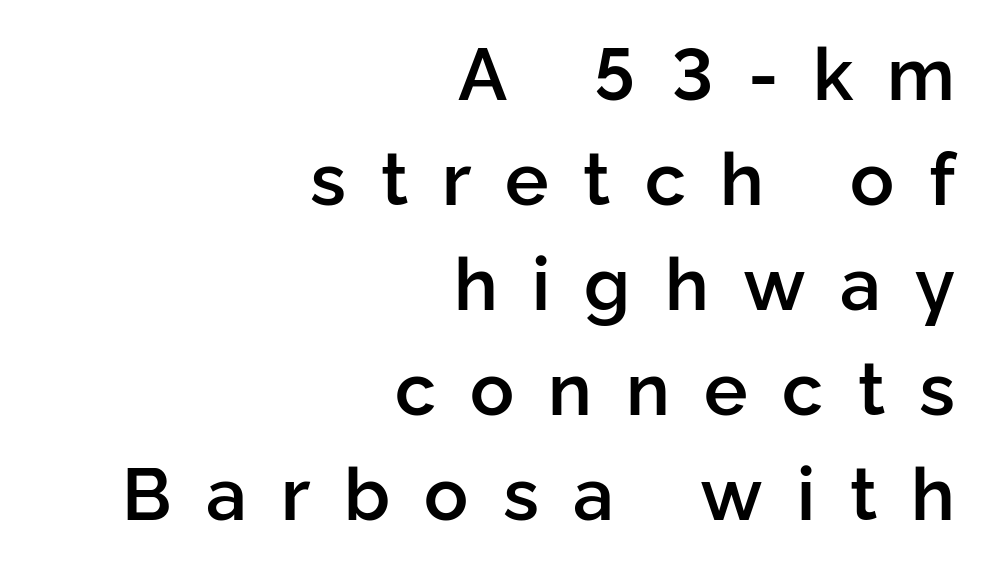
{"serif": "no", "italic": "no", "bold": "semi", "weight": "semibold", "width": "normal", "stroke_contrast": "low", "x_height": "medium", "monospaced": "no", "underline": "no", "align": "right", "line_spacing": "normal", "line_spacing_ratio": 1.44, "letter_spacing": "wide", "letter_spacing_em": 0.47, "glyph_px": 73}
